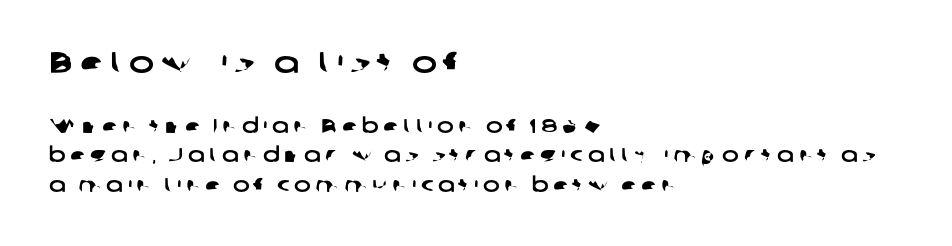
{"serif": "no", "width": "wide", "stroke_contrast": "low", "x_height": "medium", "monospaced": "no", "underline": "no", "align": "left", "line_spacing": "normal", "line_spacing_ratio": 1.47, "letter_spacing": "wide", "letter_spacing_em": 0.23, "larger_block": "first", "size_ratio": 1.5, "glyph_px": 30}
